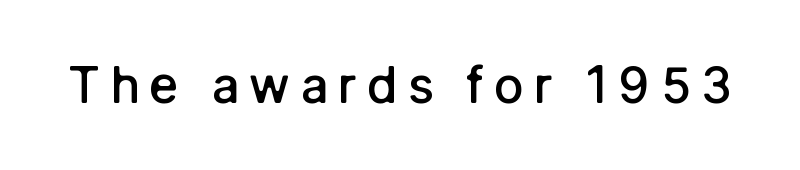
Q: Is the text bold? A: Semi-bold.
Q: Is the text italic (slanted)? A: No, it is upright.
Q: Is the typeface a serif or a sans-serif typeface? A: Sans-serif.
Q: Is the text underlined? A: No.
Q: Width (condensed, normal, or wide)? A: Normal.
Q: Stroke contrast? A: Low.
Q: x-height? A: Medium.
Q: Monospaced? A: No.
